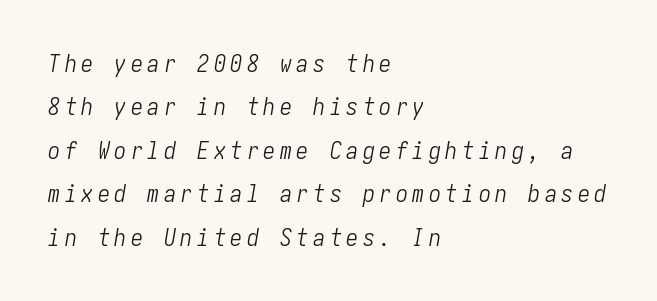
{"italic": "yes", "lean": "right", "slant_degrees": 10, "bold": "no", "underline": "no", "align": "left", "line_spacing_ratio": 1.81, "glyph_px": 24}
